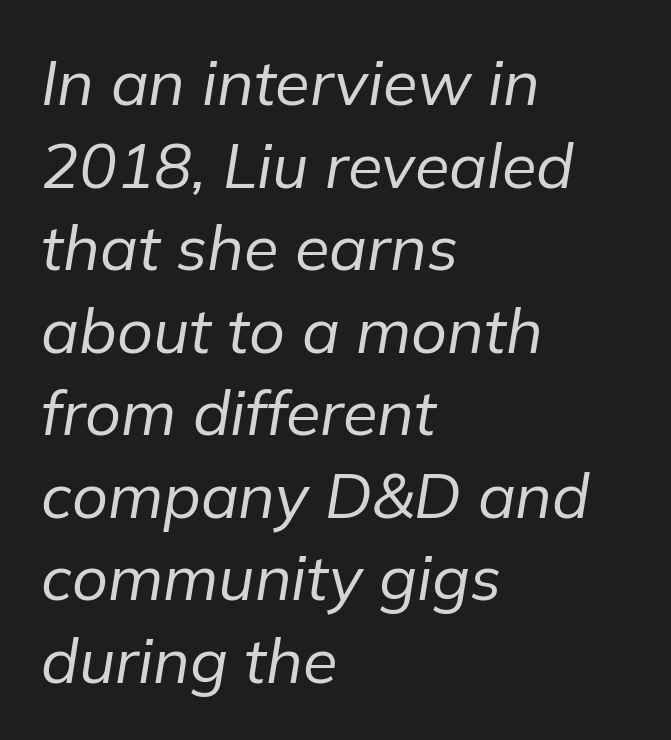
{"italic": "yes", "lean": "right", "slant_degrees": 9, "bold": "no", "weight": "regular", "width": "normal", "stroke_contrast": "low", "x_height": "medium", "monospaced": "no", "underline": "no", "align": "left", "line_spacing": "normal", "line_spacing_ratio": 1.31, "letter_spacing": "normal", "letter_spacing_em": 0.0, "glyph_px": 63}
